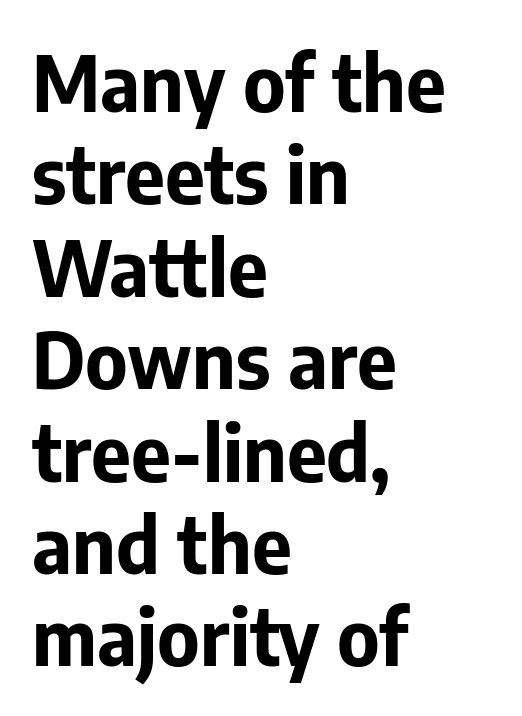
Q: Is the text bold? A: Yes.
Q: Is the text italic (slanted)? A: No, it is upright.
Q: Is the typeface a serif or a sans-serif typeface? A: Sans-serif.
Q: Is the text underlined? A: No.
Q: How is the paragraph aligned? A: Left-aligned.
Q: Is the spacing between letters normal or unusually wide? A: Normal.
Q: Width (condensed, normal, or wide)? A: Normal.
Q: Stroke contrast? A: Low.
Q: x-height? A: Medium.
Q: Monospaced? A: No.
